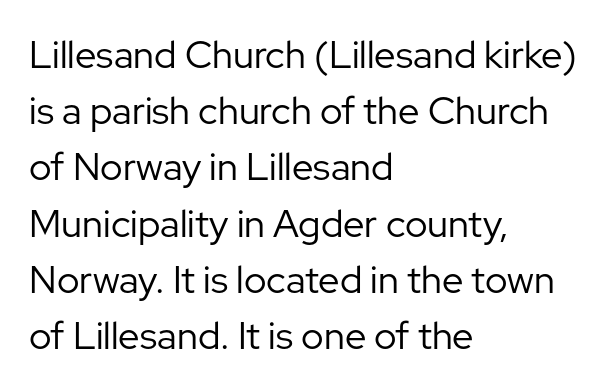
The image shows 38 px regular-weight sans-serif type, upright; set left-aligned, normal line spacing (1.48x), normal letter spacing, not underlined; low stroke contrast and a medium x-height.
